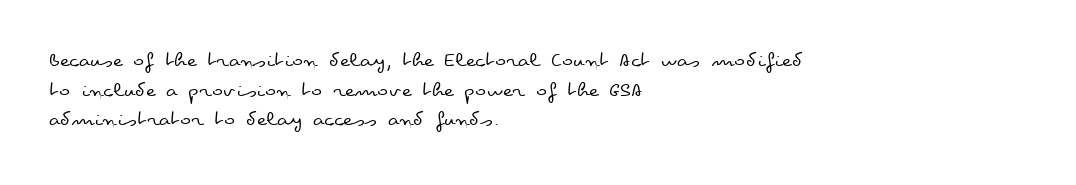
{"italic": "no", "bold": "no", "underline": "no", "align": "left", "line_spacing": "normal", "line_spacing_ratio": 1.29, "letter_spacing": "normal", "letter_spacing_em": 0.0, "glyph_px": 23}
